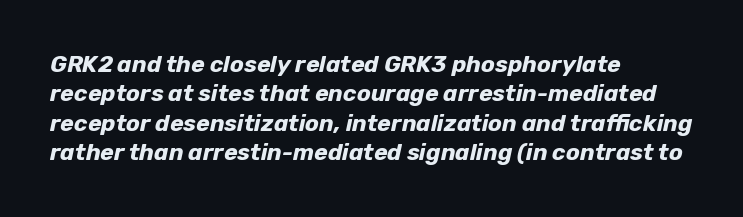
The image shows 23 px bold type, italic (leaning right); set left-aligned, normal line spacing (1.28x), normal letter spacing, not underlined.
